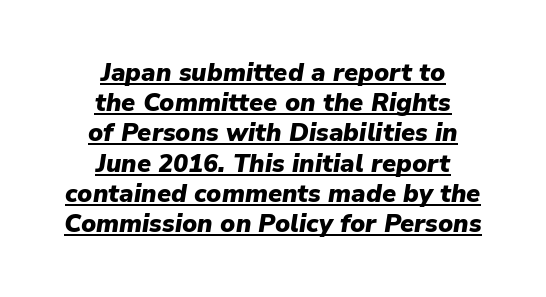
{"italic": "yes", "lean": "right", "slant_degrees": 9, "bold": "yes", "underline": "yes", "align": "center", "line_spacing_ratio": 1.21, "letter_spacing": "normal", "letter_spacing_em": 0.0, "glyph_px": 25}
